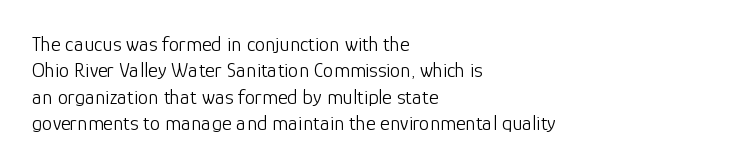
Q: Is the text bold? A: No.
Q: Is the text italic (slanted)? A: No, it is upright.
Q: Is the text underlined? A: No.
Q: How is the paragraph aligned? A: Left-aligned.
Q: Is the spacing between letters normal or unusually wide? A: Normal.
Q: Is the spacing between lines tight, normal or loose? A: Normal.
